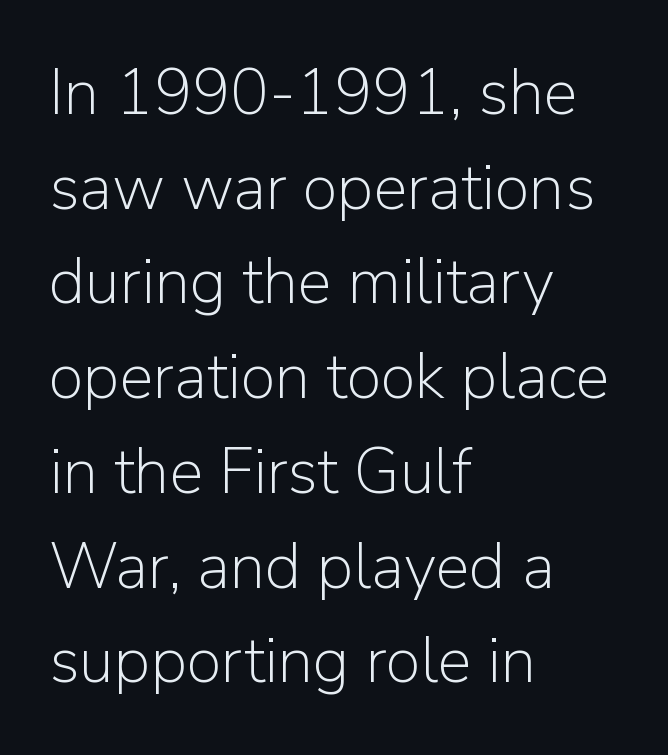
{"serif": "no", "italic": "no", "bold": "no", "weight": "light", "width": "normal", "stroke_contrast": "low", "x_height": "medium", "monospaced": "no", "underline": "no", "align": "left", "line_spacing": "normal", "line_spacing_ratio": 1.48, "letter_spacing": "normal", "letter_spacing_em": 0.0, "glyph_px": 64}
